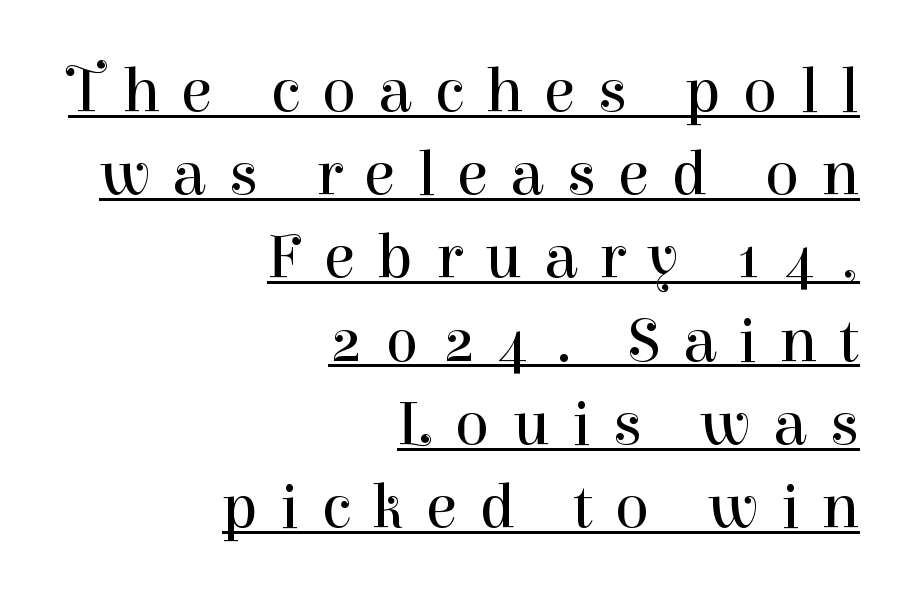
{"serif": "yes", "italic": "no", "bold": "no", "weight": "regular", "width": "normal", "stroke_contrast": "high", "x_height": "medium", "monospaced": "no", "underline": "yes", "align": "right", "line_spacing": "normal", "line_spacing_ratio": 1.3, "letter_spacing": "wide", "letter_spacing_em": 0.34, "glyph_px": 64}
